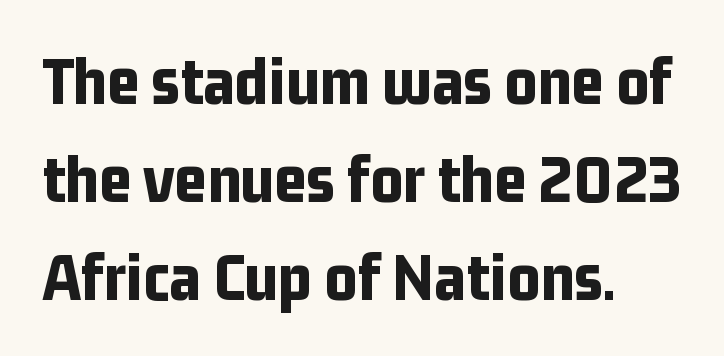
The image shows 70 px bold, condensed sans-serif type, upright; set left-aligned, normal line spacing (1.4x), normal letter spacing, not underlined; low stroke contrast and a medium x-height.
